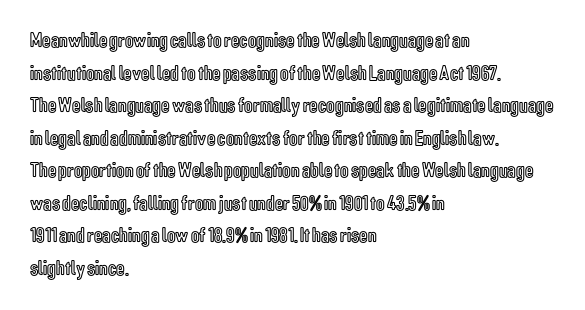
The line-height multiplier appears to be the usual default. Posture: straight, roman, zero tilt. This sample uses plain, unmodified letter spacing. No word sits above an underline.
